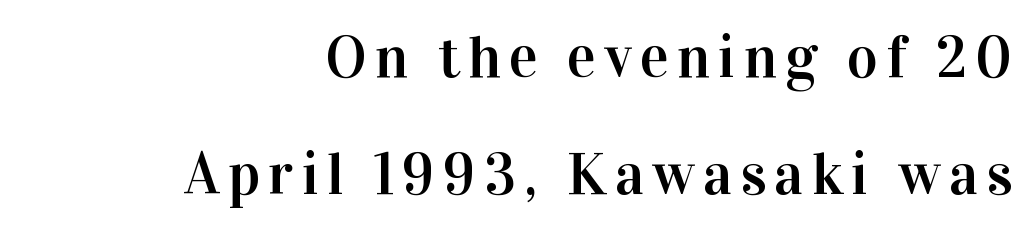
The image shows 59 px serif type, upright; set right-aligned, loose line spacing (1.98x), not underlined; high stroke contrast and a medium x-height.
